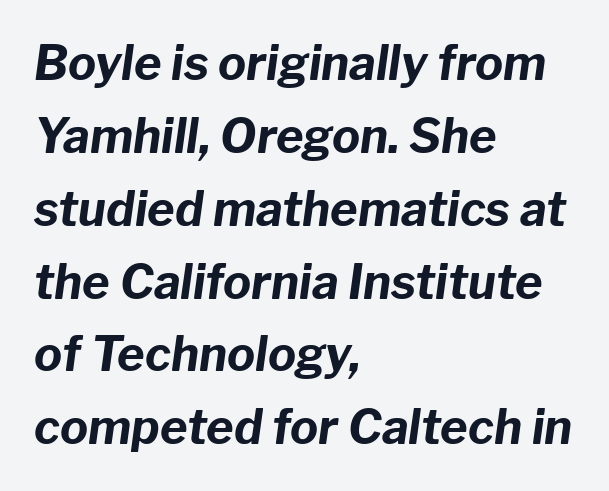
The image shows 47 px bold type, italic (leaning right); set left-aligned, normal line spacing (1.55x), normal letter spacing, not underlined; low stroke contrast and a medium x-height.
